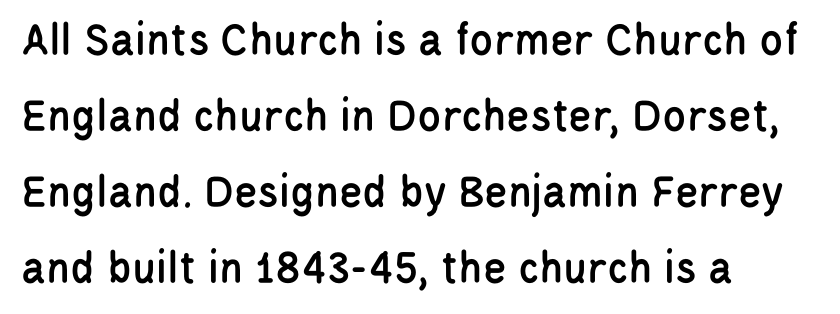
Q: Is the text italic (slanted)? A: No, it is upright.
Q: Is the typeface a serif or a sans-serif typeface? A: Sans-serif.
Q: Is the text underlined? A: No.
Q: How is the paragraph aligned? A: Left-aligned.
Q: Is the spacing between letters normal or unusually wide? A: Normal.
Q: Is the spacing between lines tight, normal or loose? A: Normal.
Q: Width (condensed, normal, or wide)? A: Condensed.
Q: Stroke contrast? A: Low.
Q: x-height? A: Large.
Q: Monospaced? A: No.
